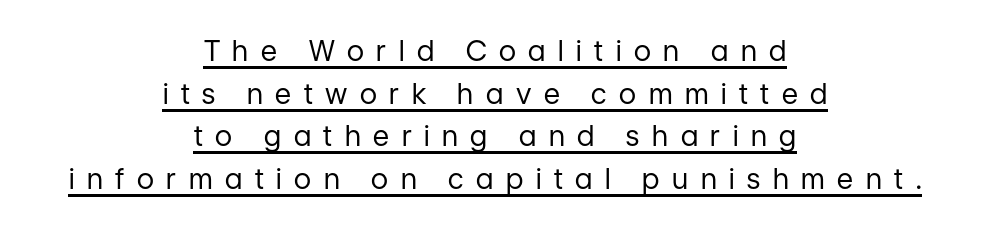
Does the copy run flush right? No — it is centered line by line. Horizontal bands of white between lines are of average thickness. Style check: upright. The lettering is marked with a stroke running underneath it.
